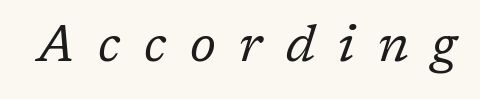
{"serif": "yes", "italic": "yes", "lean": "right", "slant_degrees": 17, "bold": "no", "weight": "regular", "width": "normal", "stroke_contrast": "low", "x_height": "medium", "monospaced": "no", "underline": "no", "letter_spacing": "wide", "letter_spacing_em": 0.47, "glyph_px": 50}
